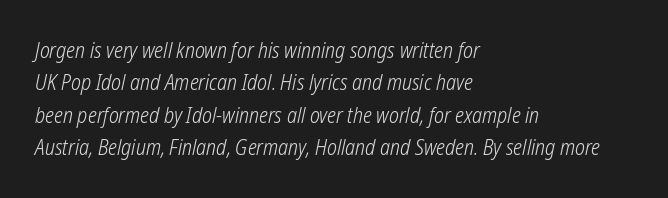
Check under the words: just untouched page. In terms of letterspacing, this is plain default setting. On a weight scale, this lands at 450 or below. The lines in this sample share a left origin and differ only in where they stop.
